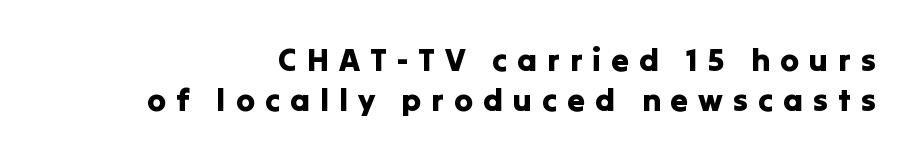
{"serif": "no", "italic": "no", "width": "normal", "stroke_contrast": "low", "x_height": "medium", "monospaced": "no", "underline": "no", "line_spacing_ratio": 1.24, "letter_spacing": "wide", "letter_spacing_em": 0.31, "glyph_px": 32}
